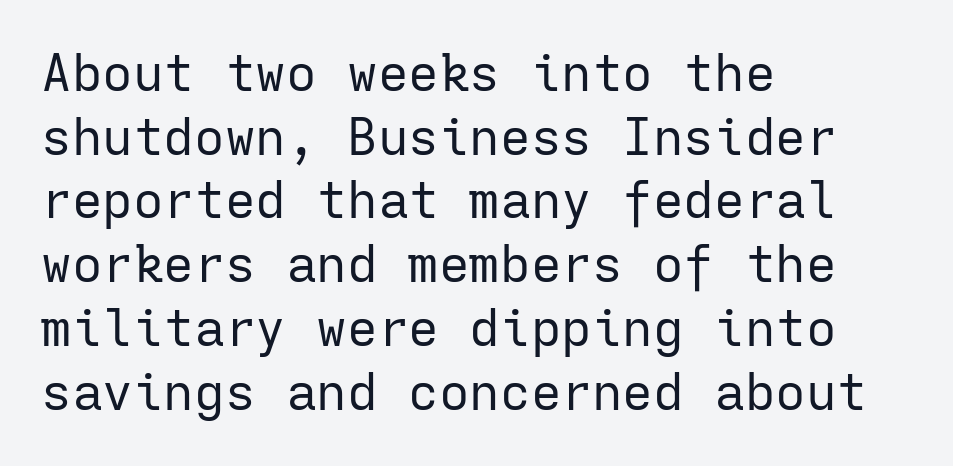
The image shows 51 px regular-weight sans-serif type, upright, monospaced; set left-aligned, normal line spacing (1.25x), normal letter spacing, not underlined; low stroke contrast and a medium x-height.
